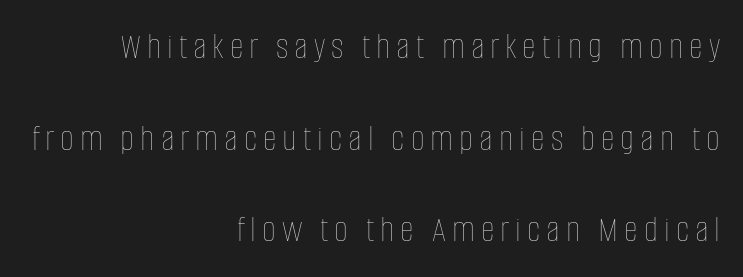
This sample has the flowing, uneven cadence of proportional lettering. Does the copy run flush right? Yes — the right margin is perfectly even. No letter is thick-stroked: the sample isn't bold. The font's upright variant was chosen for this text. Compared with typical paragraphs, the rows here are farther apart. Clear beneath every line of the passage.
